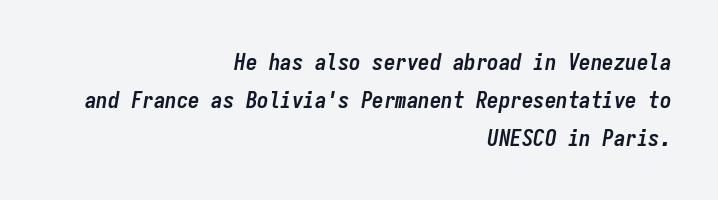
Italic? Definitely — the glyphs are oblique. The strip under each line holds only bare page. Weight: bold. Interline gaps are of average width in this sample. The passage is arranged like a letterhead date or caption credit — flush right.
